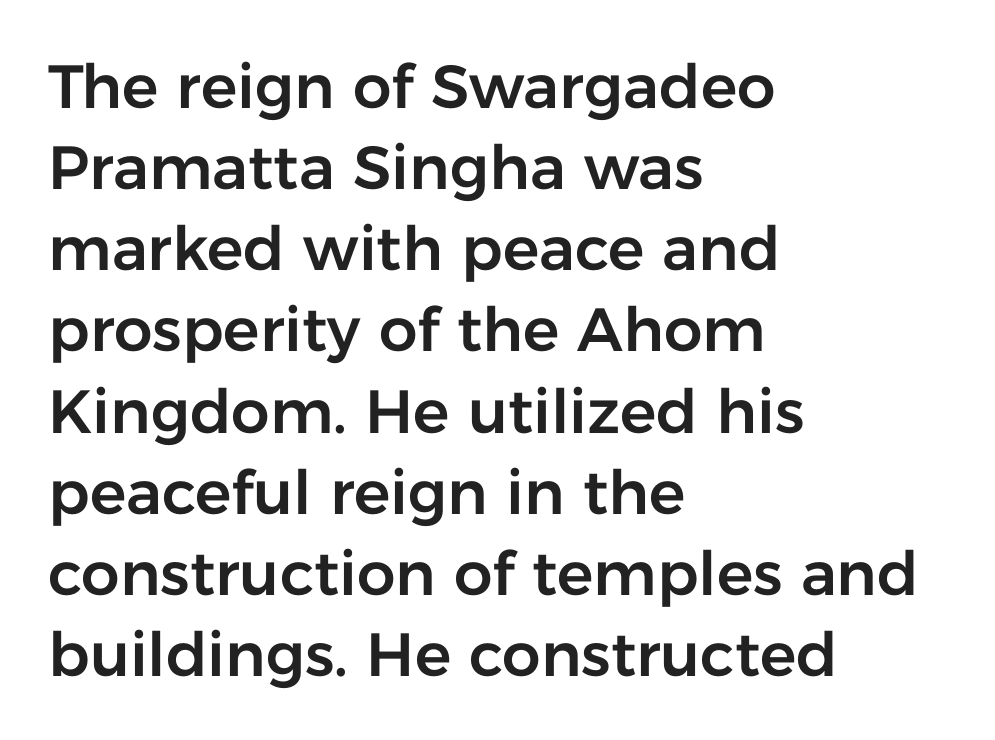
Standard letterfit; no display-style spreading of the glyphs. Nobody drew a line under any word here. The letters carry no serifs — their stems end cleanly without finishing strokes. Notice how descenders clear the ascenders below comfortably — that's standard leading. Posture: upright roman.
